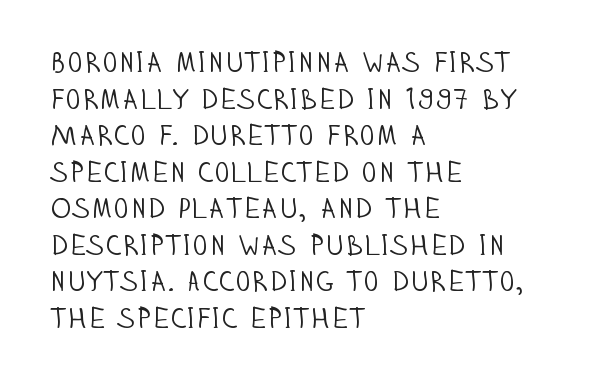
Q: Is the text bold? A: No.
Q: Is the text italic (slanted)? A: No, it is upright.
Q: Is the typeface a serif or a sans-serif typeface? A: Sans-serif.
Q: Is the text underlined? A: No.
Q: How is the paragraph aligned? A: Left-aligned.
Q: Is the spacing between letters normal or unusually wide? A: Normal.
Q: Is the spacing between lines tight, normal or loose? A: Normal.
Q: Width (condensed, normal, or wide)? A: Condensed.
Q: Stroke contrast? A: Low.
Q: x-height? A: Large.
Q: Monospaced? A: No.
